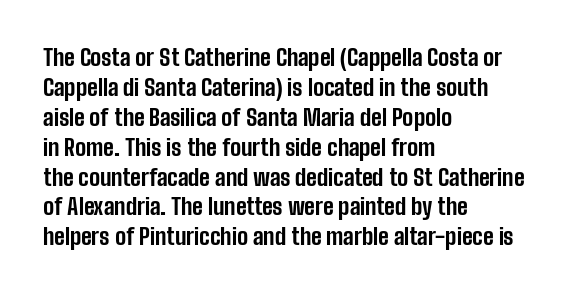
Q: Is the text bold? A: Yes.
Q: Is the text italic (slanted)? A: No, it is upright.
Q: Is the text underlined? A: No.
Q: How is the paragraph aligned? A: Left-aligned.
Q: Is the spacing between letters normal or unusually wide? A: Normal.
Q: Is the spacing between lines tight, normal or loose? A: Normal.
